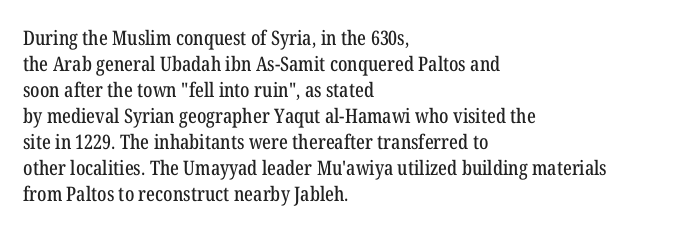
Q: Is the text italic (slanted)? A: No, it is upright.
Q: Is the text underlined? A: No.
Q: How is the paragraph aligned? A: Left-aligned.
Q: Is the spacing between letters normal or unusually wide? A: Normal.
Q: Is the spacing between lines tight, normal or loose? A: Normal.
